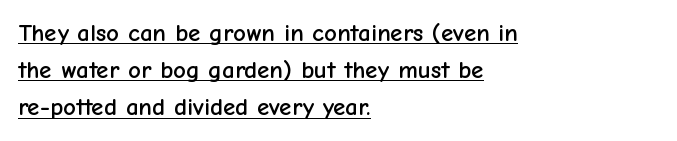
The block of text has a typical density, with ordinary space between rows. Glance below the letters and you will spot a drawn line. Default kerning and tracking; the words read as compact shapes. Reading down the block, your eye returns to a fixed left position each line.
